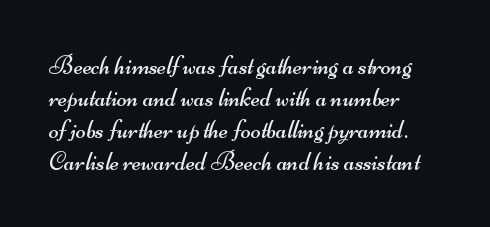
Q: Is the text bold? A: No.
Q: Is the text underlined? A: No.
Q: How is the paragraph aligned? A: Left-aligned.
Q: Is the spacing between letters normal or unusually wide? A: Normal.
